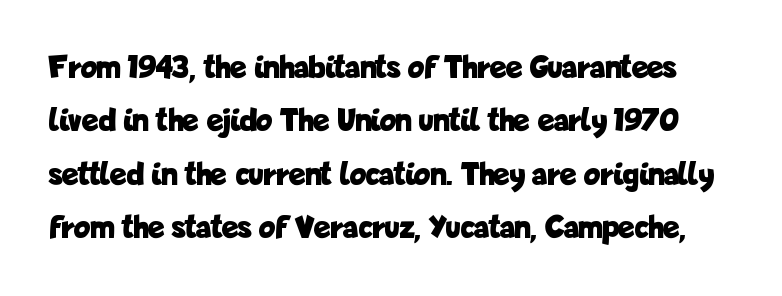
The rendering uses natural spacing where letterforms have individual widths. Underlining? Definitely not there. Default kerning and tracking; the words read as compact shapes. Set as a true bold cut, around the 700 mark. Reading down the column, the eye jumps a familiar distance to each next line. The text was rendered using a sans face with plain stroke endings.
